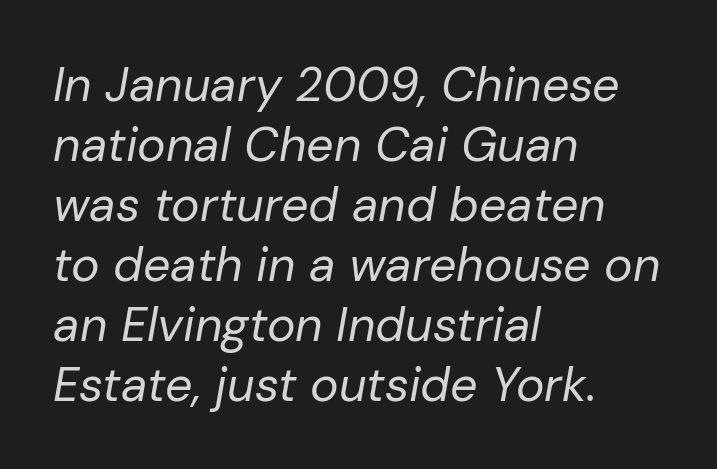
The image shows 48 px regular-weight type, italic (leaning right); set left-aligned, normal line spacing (1.25x), normal letter spacing, not underlined; low stroke contrast and a medium x-height.
